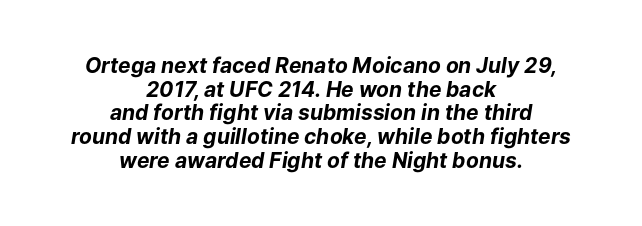
{"italic": "yes", "lean": "right", "slant_degrees": 9, "bold": "yes", "underline": "no", "align": "center", "line_spacing": "tight", "line_spacing_ratio": 1.13, "letter_spacing": "normal", "letter_spacing_em": 0.0, "glyph_px": 21}
